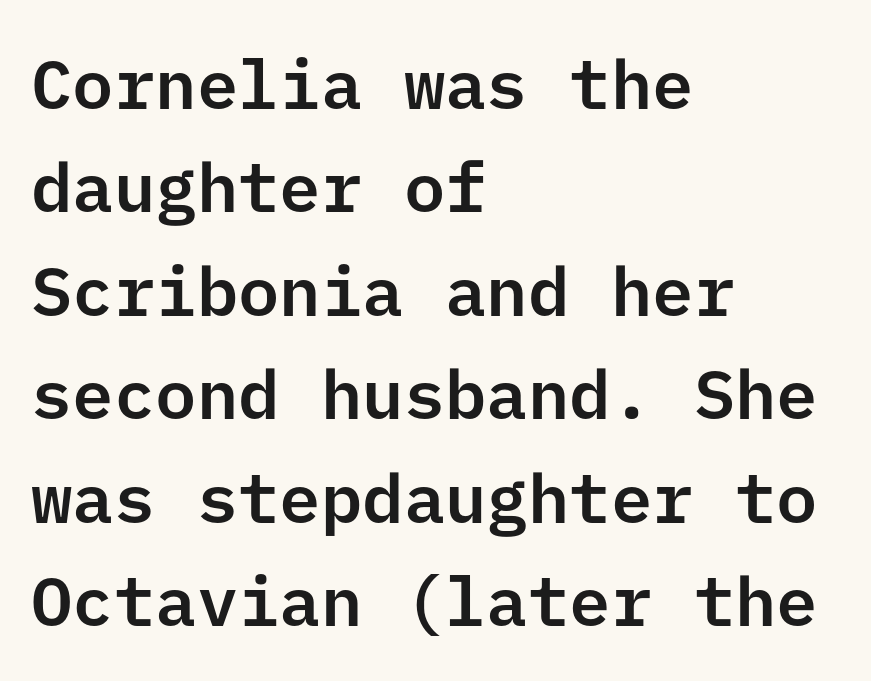
The image shows 69 px sans-serif type, upright; set left-aligned, normal line spacing (1.5x), normal letter spacing, not underlined; low stroke contrast and a medium x-height.
